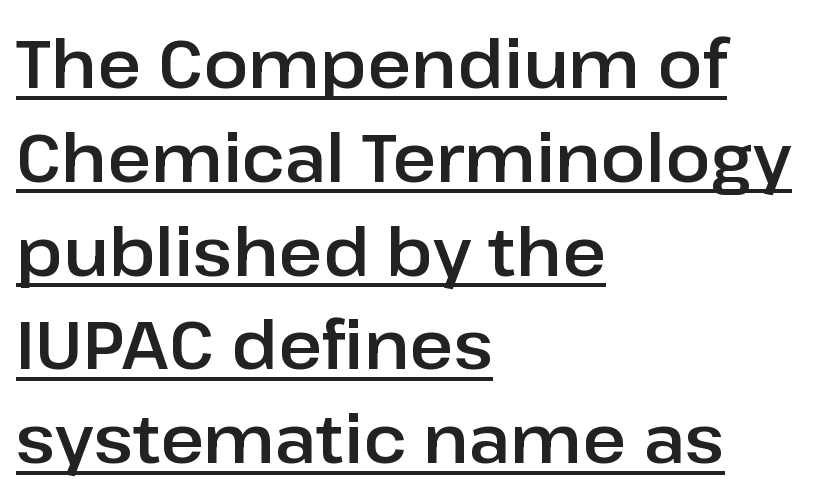
The image shows 67 px sans-serif type, upright; set left-aligned, normal line spacing (1.4x), normal letter spacing, underlined; low stroke contrast and a medium x-height.
